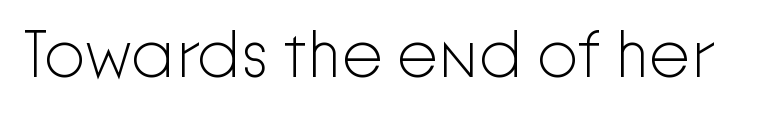
Type without underlining. Stem width sits at or under what a default text font uses. Think of a printed novel: that variable character pitch is what you see here. This is sans-serif lettering, the kind often seen on screens and signage.
